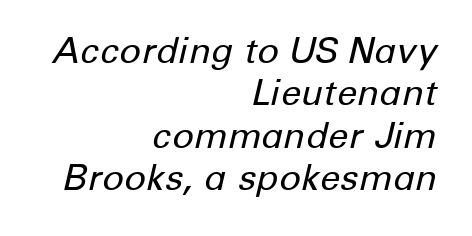
The image shows 36 px regular-weight type, italic (leaning right); set right-aligned, line spacing 1.18x, normal letter spacing, not underlined; low stroke contrast and a medium x-height.
